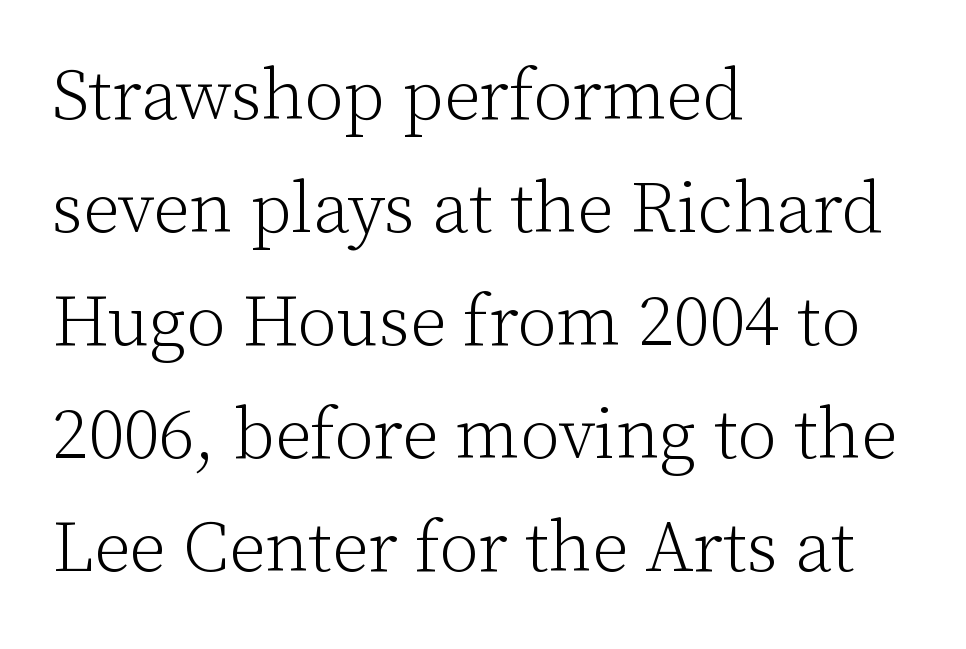
Q: Is the text bold? A: No.
Q: Is the text italic (slanted)? A: No, it is upright.
Q: Is the typeface a serif or a sans-serif typeface? A: Serif.
Q: Is the text underlined? A: No.
Q: How is the paragraph aligned? A: Left-aligned.
Q: Is the spacing between letters normal or unusually wide? A: Normal.
Q: Is the spacing between lines tight, normal or loose? A: Normal.
Q: Width (condensed, normal, or wide)? A: Normal.
Q: Stroke contrast? A: Low.
Q: x-height? A: Medium.
Q: Monospaced? A: No.
